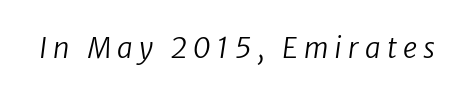
Q: Is the text bold? A: No.
Q: Is the typeface a serif or a sans-serif typeface? A: Sans-serif.
Q: Is the text underlined? A: No.
Q: Is the spacing between letters normal or unusually wide? A: Unusually wide.
Q: Width (condensed, normal, or wide)? A: Normal.
Q: Stroke contrast? A: Low.
Q: x-height? A: Medium.
Q: Monospaced? A: No.
